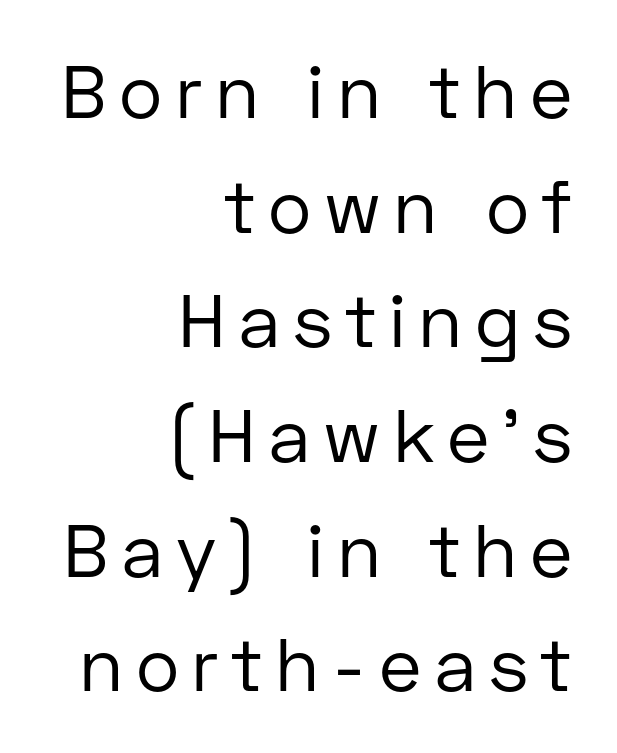
Q: Is the text bold? A: No.
Q: Is the text italic (slanted)? A: No, it is upright.
Q: Is the typeface a serif or a sans-serif typeface? A: Sans-serif.
Q: Is the text underlined? A: No.
Q: How is the paragraph aligned? A: Right-aligned.
Q: Is the spacing between lines tight, normal or loose? A: Normal.
Q: Width (condensed, normal, or wide)? A: Normal.
Q: Stroke contrast? A: Low.
Q: x-height? A: Medium.
Q: Monospaced? A: No.
